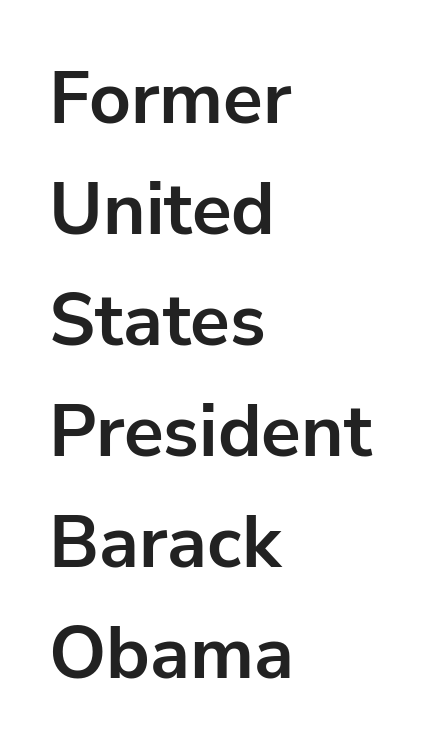
Q: Is the text bold? A: Yes.
Q: Is the text italic (slanted)? A: No, it is upright.
Q: Is the typeface a serif or a sans-serif typeface? A: Sans-serif.
Q: Is the text underlined? A: No.
Q: How is the paragraph aligned? A: Left-aligned.
Q: Is the spacing between letters normal or unusually wide? A: Normal.
Q: Is the spacing between lines tight, normal or loose? A: Normal.
Q: Width (condensed, normal, or wide)? A: Normal.
Q: Stroke contrast? A: Low.
Q: x-height? A: Medium.
Q: Monospaced? A: No.
